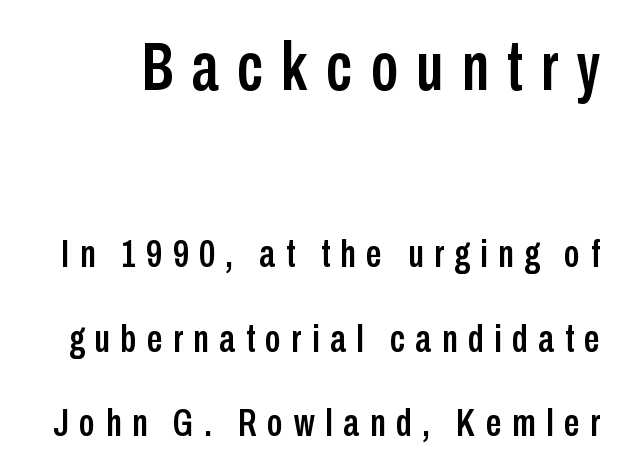
Rendered with straight, roman letterforms. The earlier block is typeset at a bigger size than the later block. Loosely led — the rows are spread out. You could not count columns in this text — the font is proportionally spaced.
